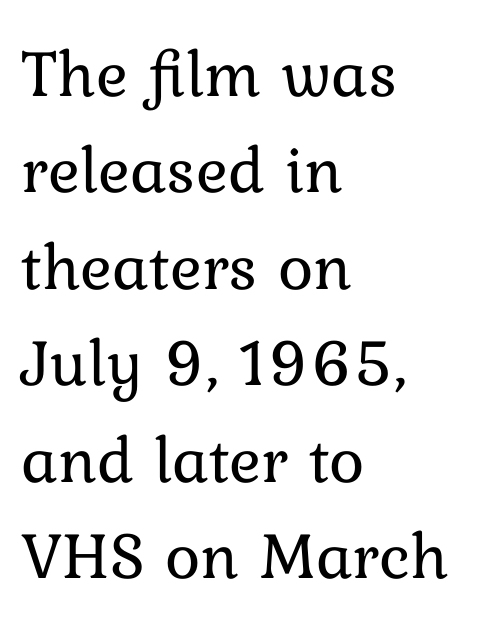
The image shows 67 px regular-weight type, upright; set left-aligned, normal line spacing (1.44x), normal letter spacing, not underlined; low stroke contrast and a medium x-height.
